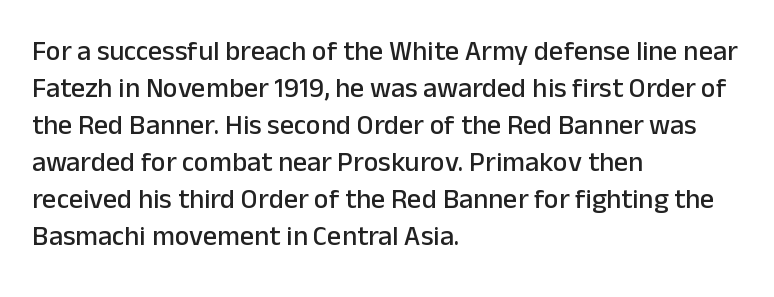
Q: Is the text italic (slanted)? A: No, it is upright.
Q: Is the typeface a serif or a sans-serif typeface? A: Sans-serif.
Q: Is the text underlined? A: No.
Q: How is the paragraph aligned? A: Left-aligned.
Q: Is the spacing between letters normal or unusually wide? A: Normal.
Q: Is the spacing between lines tight, normal or loose? A: Normal.
Q: Width (condensed, normal, or wide)? A: Normal.
Q: Stroke contrast? A: Low.
Q: x-height? A: Medium.
Q: Monospaced? A: No.
